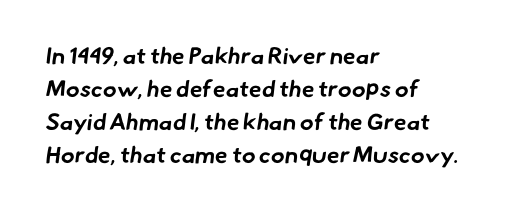
{"bold": "yes", "underline": "no", "align": "left", "line_spacing": "normal", "line_spacing_ratio": 1.44, "letter_spacing": "normal", "letter_spacing_em": 0.0, "glyph_px": 23}
